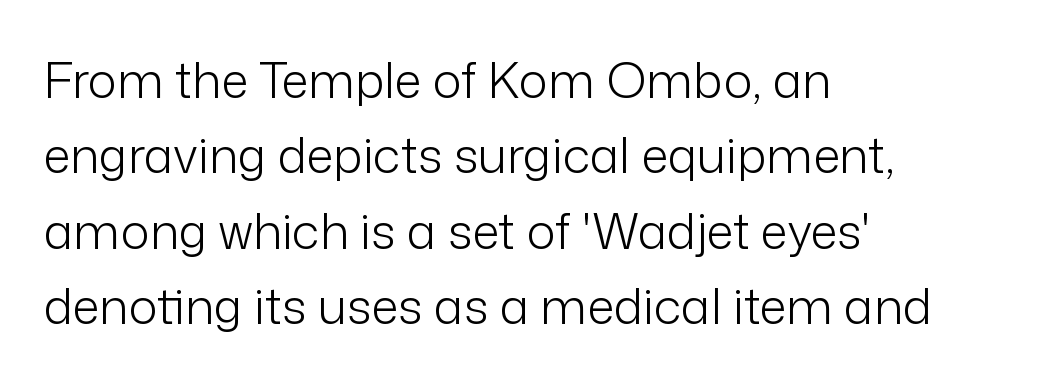
Q: Is the text bold? A: No.
Q: Is the text italic (slanted)? A: No, it is upright.
Q: Is the typeface a serif or a sans-serif typeface? A: Sans-serif.
Q: Is the text underlined? A: No.
Q: How is the paragraph aligned? A: Left-aligned.
Q: Is the spacing between letters normal or unusually wide? A: Normal.
Q: Is the spacing between lines tight, normal or loose? A: Normal.
Q: Width (condensed, normal, or wide)? A: Normal.
Q: Stroke contrast? A: Low.
Q: x-height? A: Medium.
Q: Monospaced? A: No.
